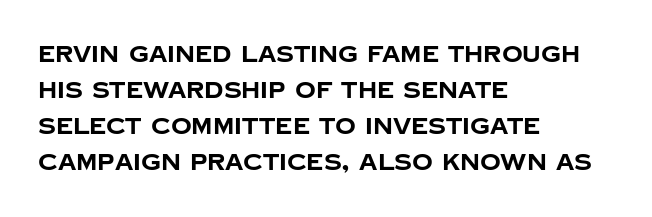
{"italic": "no", "bold": "yes", "underline": "no", "align": "left", "line_spacing": "normal", "line_spacing_ratio": 1.56, "letter_spacing": "normal", "letter_spacing_em": 0.0, "glyph_px": 23}
